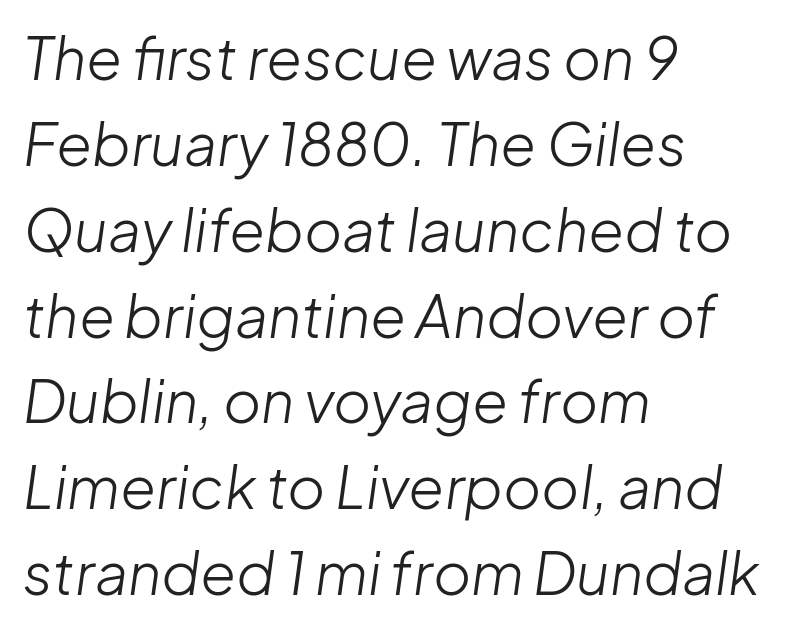
Proportional: the letters do not fall into vertical columns. Is the stroke heavy? The answer is a plain regular-or-lighter. Left-aligned paragraph, ragged on the right. The rows are spaced the way most documents space them. The letters are slanted; this is an italic face.
